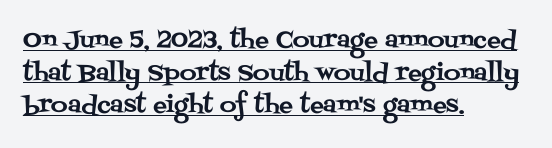
Layout note: lines flush left. Normally led — the rows are evenly, conventionally spaced. Short note: letters normally spaced. No italicization has been applied; the sample stays upright. A continuous stroke trails under the words, as in a hyperlink.
